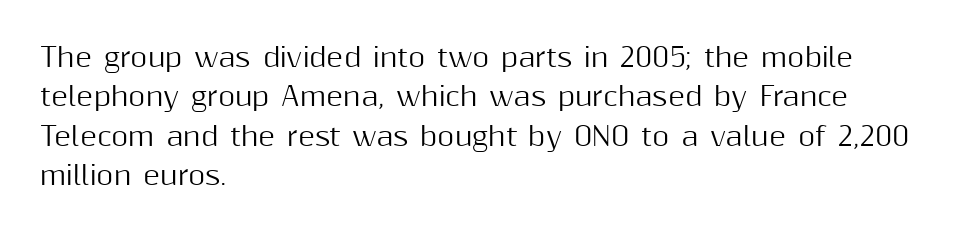
{"italic": "no", "underline": "no", "align": "left", "line_spacing": "normal", "line_spacing_ratio": 1.51, "letter_spacing": "normal", "letter_spacing_em": 0.0, "glyph_px": 26}
